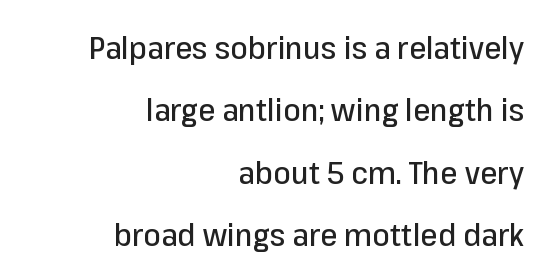
Q: Is the text italic (slanted)? A: No, it is upright.
Q: Is the typeface a serif or a sans-serif typeface? A: Sans-serif.
Q: Is the text underlined? A: No.
Q: How is the paragraph aligned? A: Right-aligned.
Q: Is the spacing between letters normal or unusually wide? A: Normal.
Q: Is the spacing between lines tight, normal or loose? A: Loose.
Q: Width (condensed, normal, or wide)? A: Normal.
Q: Stroke contrast? A: Low.
Q: x-height? A: Medium.
Q: Monospaced? A: No.
